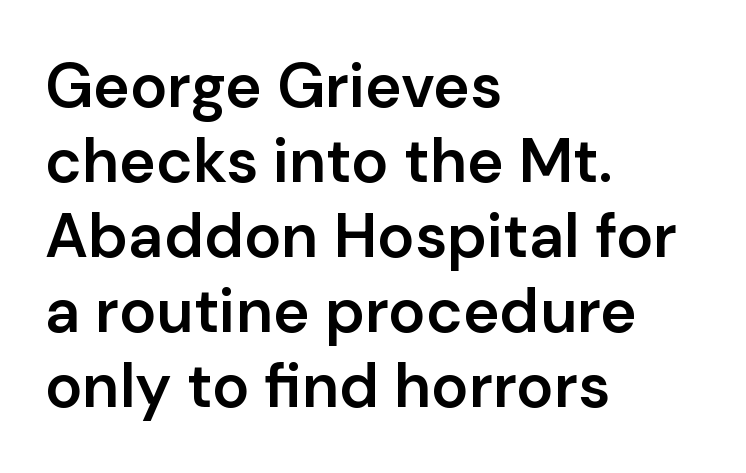
Q: Is the text bold? A: Semi-bold.
Q: Is the text italic (slanted)? A: No, it is upright.
Q: Is the typeface a serif or a sans-serif typeface? A: Sans-serif.
Q: Is the text underlined? A: No.
Q: How is the paragraph aligned? A: Left-aligned.
Q: Is the spacing between letters normal or unusually wide? A: Normal.
Q: Width (condensed, normal, or wide)? A: Normal.
Q: Stroke contrast? A: Low.
Q: x-height? A: Medium.
Q: Monospaced? A: No.
